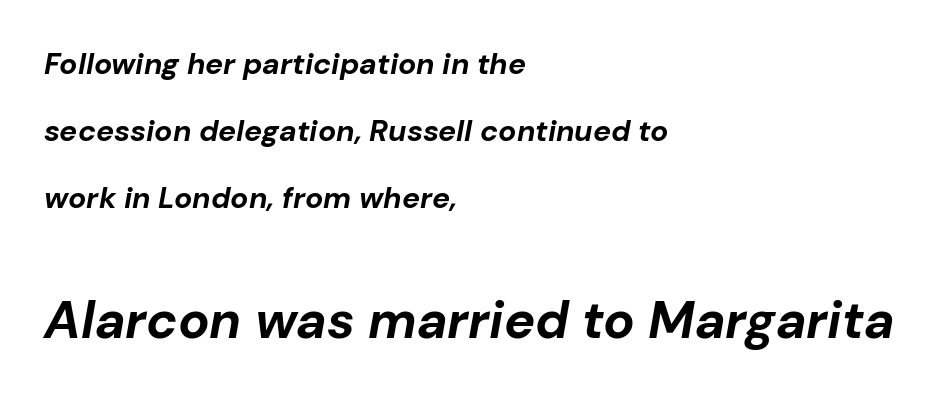
The image shows 52 px bold type, italic (leaning right); set left-aligned, loose line spacing (2.23x), normal letter spacing, not underlined; the second (bottom) block is 1.73x larger; low stroke contrast and a medium x-height.
